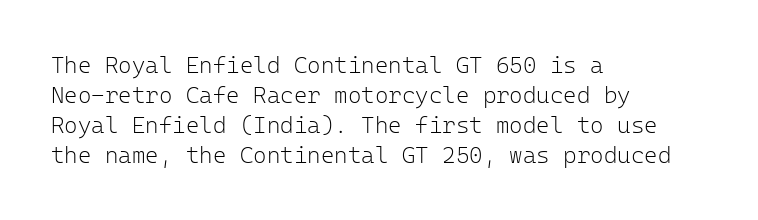
{"italic": "no", "bold": "no", "underline": "no", "align": "left", "line_spacing": "normal", "line_spacing_ratio": 1.3, "letter_spacing": "normal", "letter_spacing_em": 0.0, "glyph_px": 23}
